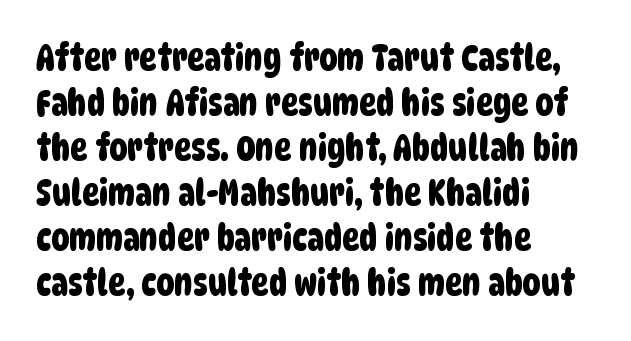
{"serif": "no", "width": "condensed", "stroke_contrast": "low", "x_height": "large", "monospaced": "no", "underline": "no", "align": "left", "line_spacing": "normal", "line_spacing_ratio": 1.25, "letter_spacing": "normal", "letter_spacing_em": 0.0, "glyph_px": 36}
